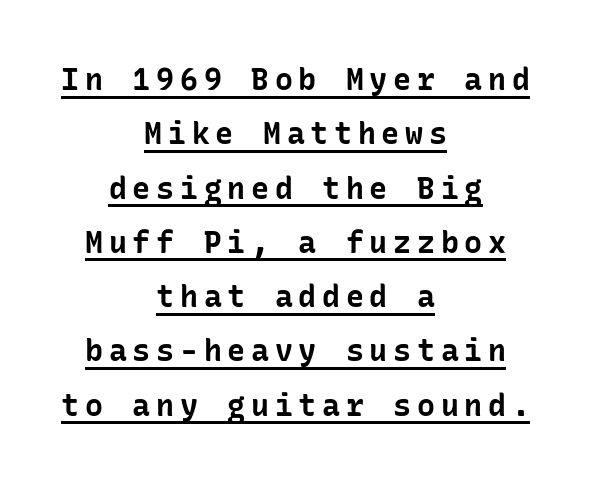
The image shows 30 px bold sans-serif type, upright; set centered, line spacing 1.81x, underlined; low stroke contrast and a medium x-height.
